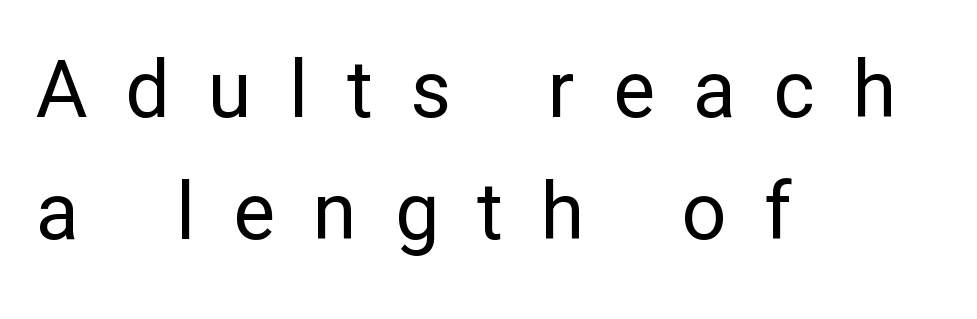
{"serif": "no", "italic": "no", "bold": "no", "weight": "regular", "width": "normal", "stroke_contrast": "low", "x_height": "medium", "monospaced": "no", "underline": "no", "align": "left", "line_spacing": "normal", "line_spacing_ratio": 1.55, "letter_spacing": "wide", "letter_spacing_em": 0.48, "glyph_px": 79}
